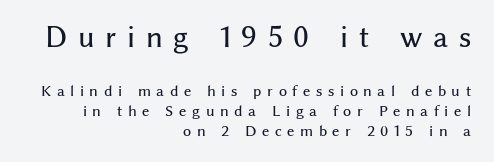
{"italic": "no", "underline": "no", "align": "right", "line_spacing": "normal", "line_spacing_ratio": 1.43, "letter_spacing": "wide", "letter_spacing_em": 0.4, "larger_block": "first", "size_ratio": 1.93, "glyph_px": 27}
